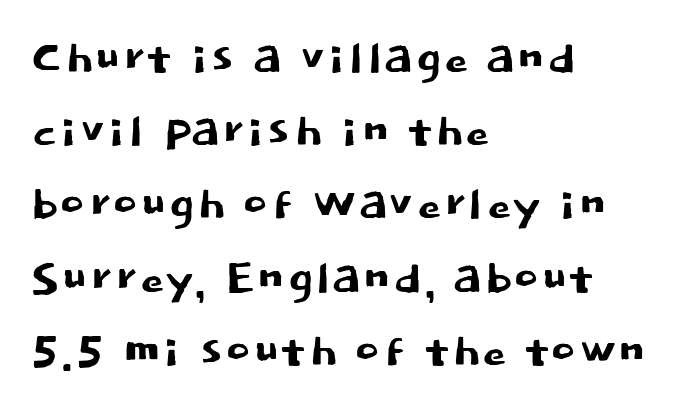
The image shows 61 px sans-serif type, upright; set left-aligned, line spacing 1.2x, normal letter spacing, not underlined; low stroke contrast and a large x-height.
